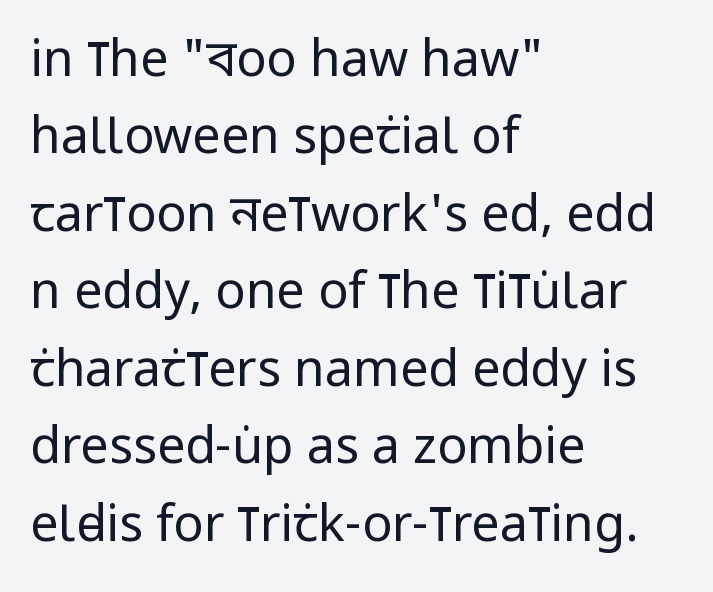
The image shows 50 px regular-weight, condensed sans-serif type, upright; set left-aligned, normal line spacing (1.55x), normal letter spacing, not underlined; low stroke contrast and a large x-height.
